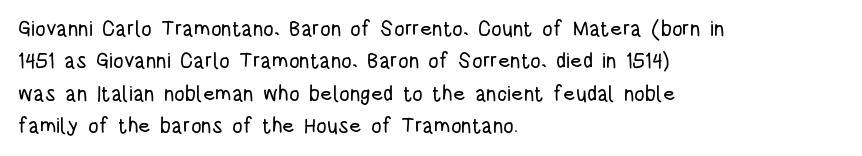
{"italic": "no", "underline": "no", "align": "left", "line_spacing": "normal", "line_spacing_ratio": 1.54, "letter_spacing": "normal", "letter_spacing_em": 0.0, "glyph_px": 21}
